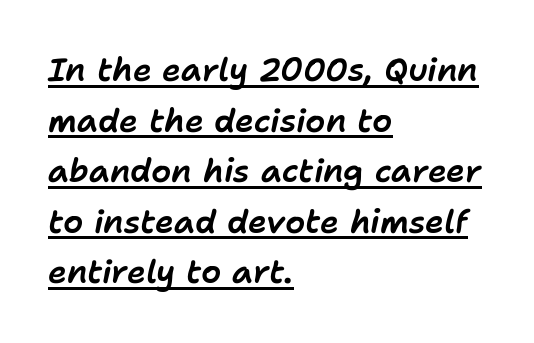
The image shows 32 px text type, italic (leaning right); set left-aligned, normal line spacing (1.58x), normal letter spacing, underlined; low stroke contrast and a medium x-height.
